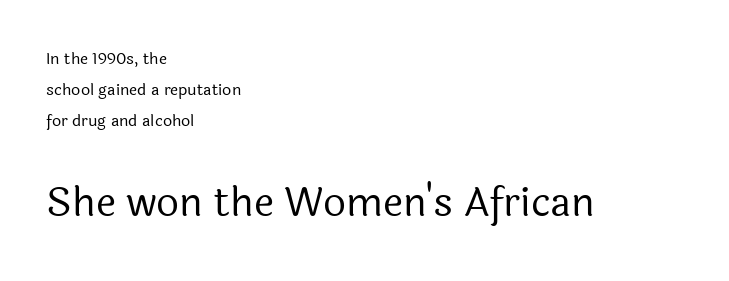
The image shows 40 px regular-weight sans-serif type, upright; set left-aligned, loose line spacing (1.95x), normal letter spacing, not underlined; the second (bottom) block is 2.5x larger; a medium x-height.
